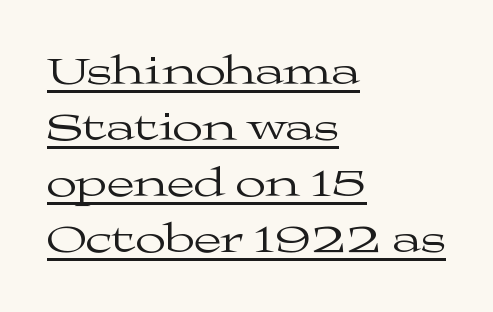
{"serif": "yes", "italic": "no", "bold": "no", "weight": "regular", "width": "wide", "stroke_contrast": "medium", "x_height": "medium", "monospaced": "no", "underline": "yes", "align": "left", "line_spacing": "normal", "line_spacing_ratio": 1.4, "letter_spacing": "normal", "letter_spacing_em": 0.0, "glyph_px": 40}
